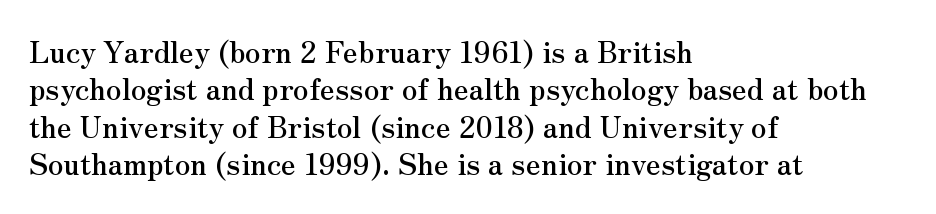
Honestly, the row spacing looks completely unremarkable. Little horizontal feet cap the strokes, marking this as serif type. The lettering holds an erect, upright posture throughout. Only glyphs here, with clear space below each row.
